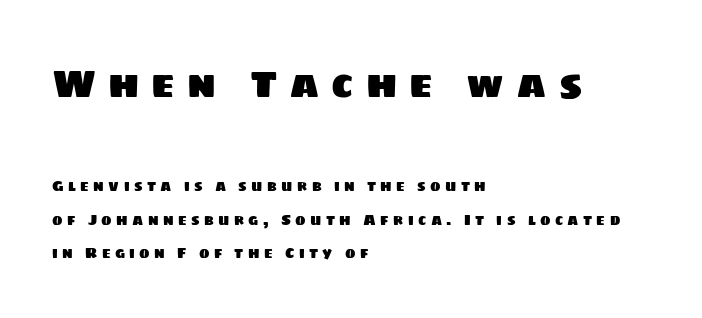
The image shows 38 px sans-serif type; set left-aligned, loose line spacing (2.41x), unusually wide letter spacing (+0.31 em), not underlined; the first (top) block is 2.71x larger; low stroke contrast and a large x-height.
